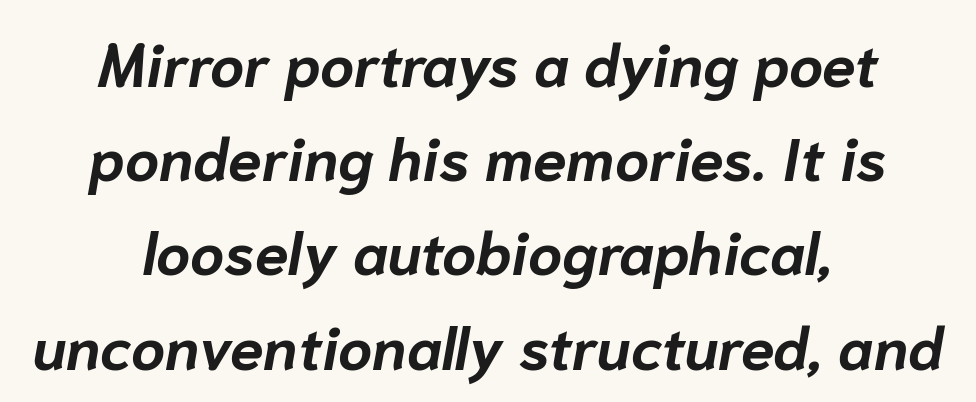
Standard letterfit; no display-style spreading of the glyphs. These lines were composed using italics. Heavy, bold letterforms. Notice how descenders clear the ascenders below comfortably — that's standard leading. Caption: multi-line text, centered on the measure. Note the varied advance widths — an 'i' is clearly narrower than an 'm'.
